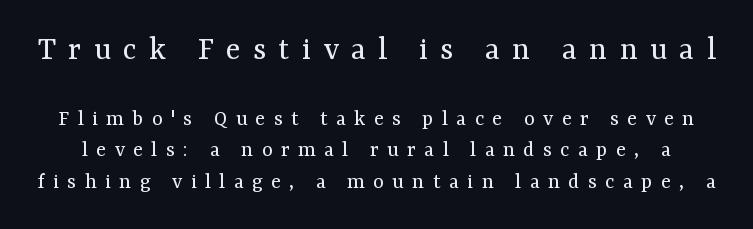
{"serif": "yes", "italic": "no", "bold": "no", "weight": "regular", "width": "normal", "stroke_contrast": "medium", "x_height": "medium", "monospaced": "no", "underline": "no", "line_spacing": "normal", "line_spacing_ratio": 1.37, "letter_spacing": "wide", "letter_spacing_em": 0.36, "larger_block": "first", "size_ratio": 1.48, "glyph_px": 34}
